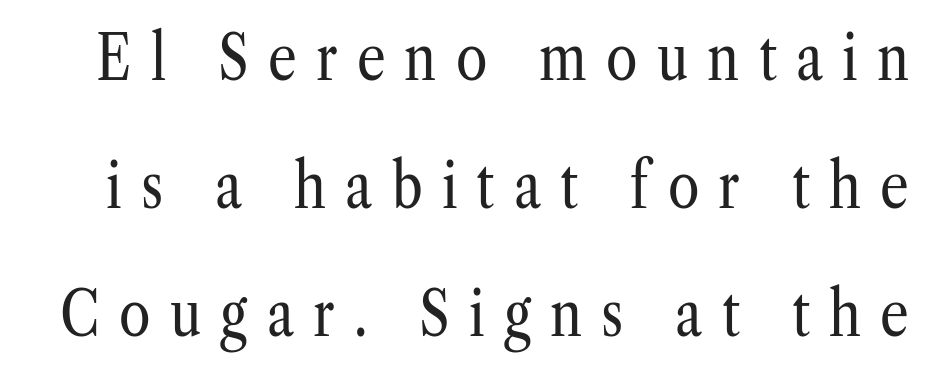
What kind of face is this? One with serifs. Check under the words: just untouched page. Letters have the restrained weight of plain body copy at most. The letters are spread apart with noticeably loose tracking. The type sits square on the baseline with zero lean.
